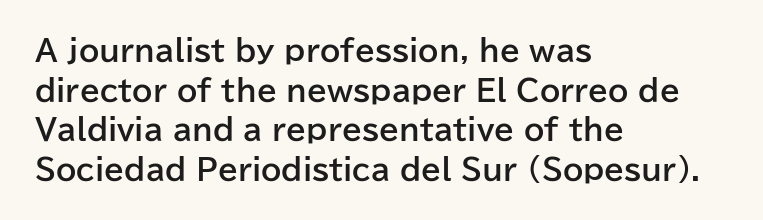
{"serif": "no", "italic": "no", "bold": "yes", "weight": "bold", "width": "normal", "stroke_contrast": "low", "x_height": "medium", "monospaced": "no", "underline": "no", "align": "left", "line_spacing": "normal", "line_spacing_ratio": 1.37, "letter_spacing": "normal", "letter_spacing_em": 0.0, "glyph_px": 29}
